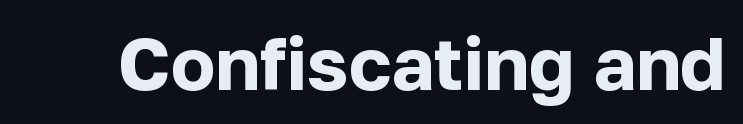
{"serif": "no", "italic": "no", "bold": "yes", "weight": "bold", "width": "normal", "stroke_contrast": "low", "x_height": "medium", "monospaced": "no", "underline": "no", "letter_spacing": "normal", "letter_spacing_em": 0.0, "glyph_px": 74}
